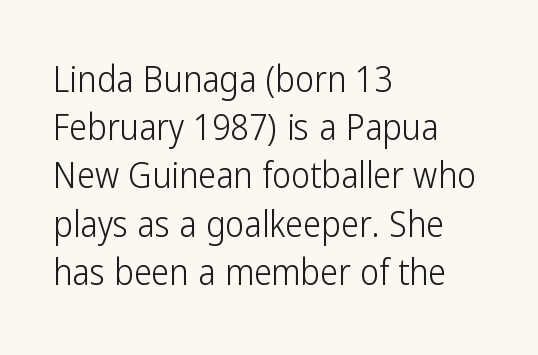
{"serif": "no", "italic": "no", "bold": "no", "weight": "light", "width": "condensed", "stroke_contrast": "low", "x_height": "medium", "monospaced": "no", "underline": "no", "align": "left", "line_spacing": "normal", "line_spacing_ratio": 1.34, "letter_spacing": "normal", "letter_spacing_em": 0.0, "glyph_px": 36}
